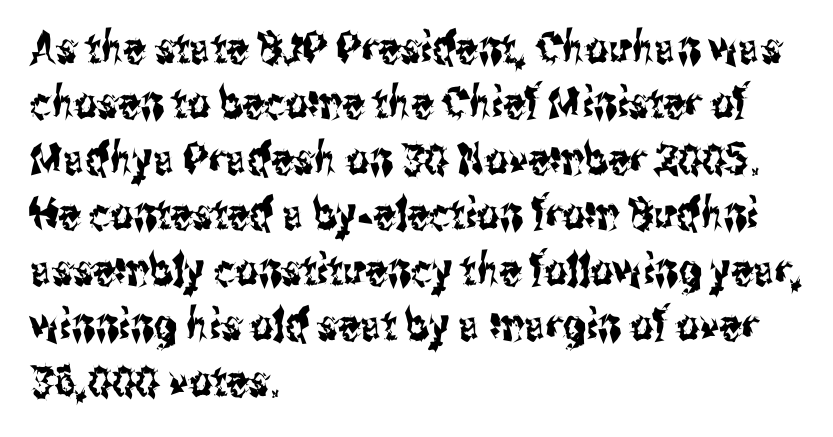
A student would call this left alignment; a typographer would say flush left, rag right. The rendering uses natural spacing where letterforms have individual widths. Is there any slant? The stems are plumb. The line texture is even and compact thanks to regular tracking. Each row of text sits above clean, open space. Evenly set lines give the paragraph a standard silhouette.
